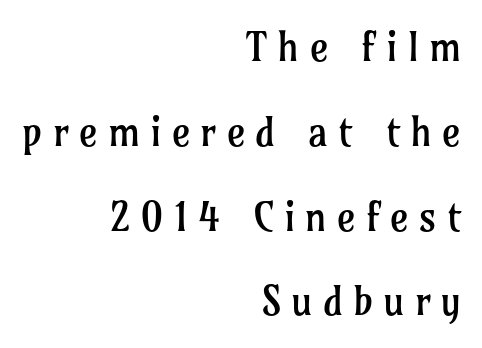
Notice how the passage keeps a crisp vertical edge on the right only. The designer dialed line spacing up above the default. No italicization has been applied; the sample stays upright. Is this a heavy cut? Hardly; it is regular or lighter.
